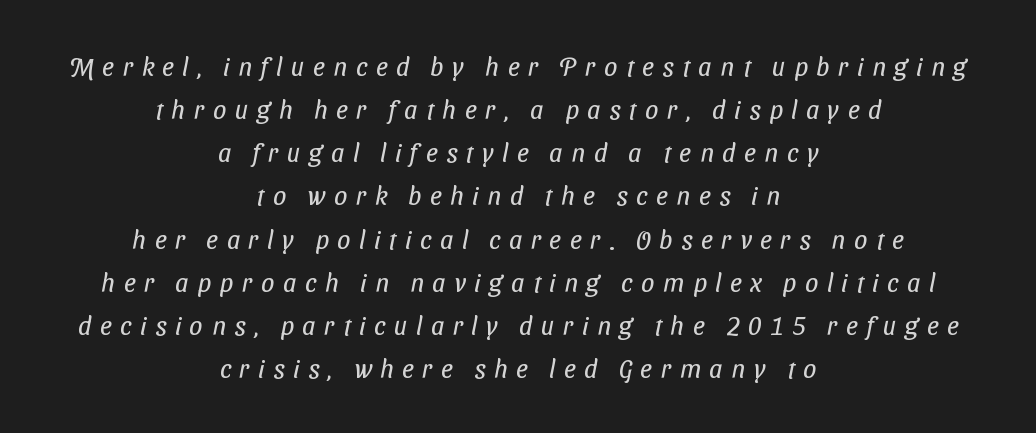
The image shows 26 px text type; set centered, normal line spacing (1.66x), unusually wide letter spacing (+0.33 em), not underlined.
